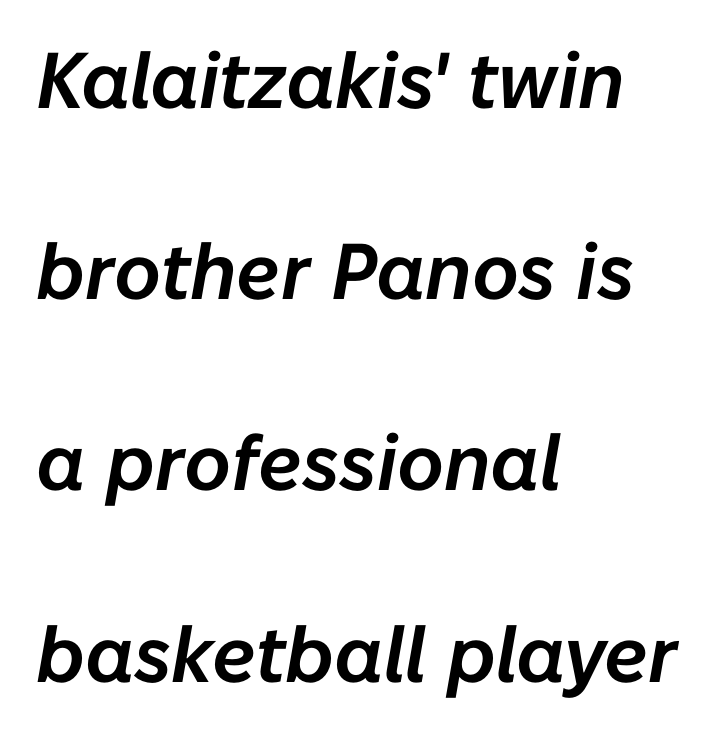
{"italic": "yes", "lean": "right", "slant_degrees": 10, "width": "normal", "stroke_contrast": "low", "x_height": "medium", "monospaced": "no", "underline": "no", "align": "left", "line_spacing": "loose", "line_spacing_ratio": 2.42, "letter_spacing": "normal", "letter_spacing_em": 0.0, "glyph_px": 79}
